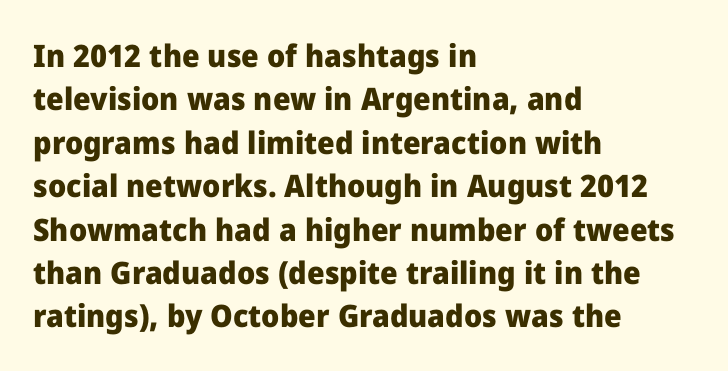
The image shows 31 px heavy sans-serif type, upright; set left-aligned, normal line spacing (1.4x), normal letter spacing, not underlined; low stroke contrast and a medium x-height.
